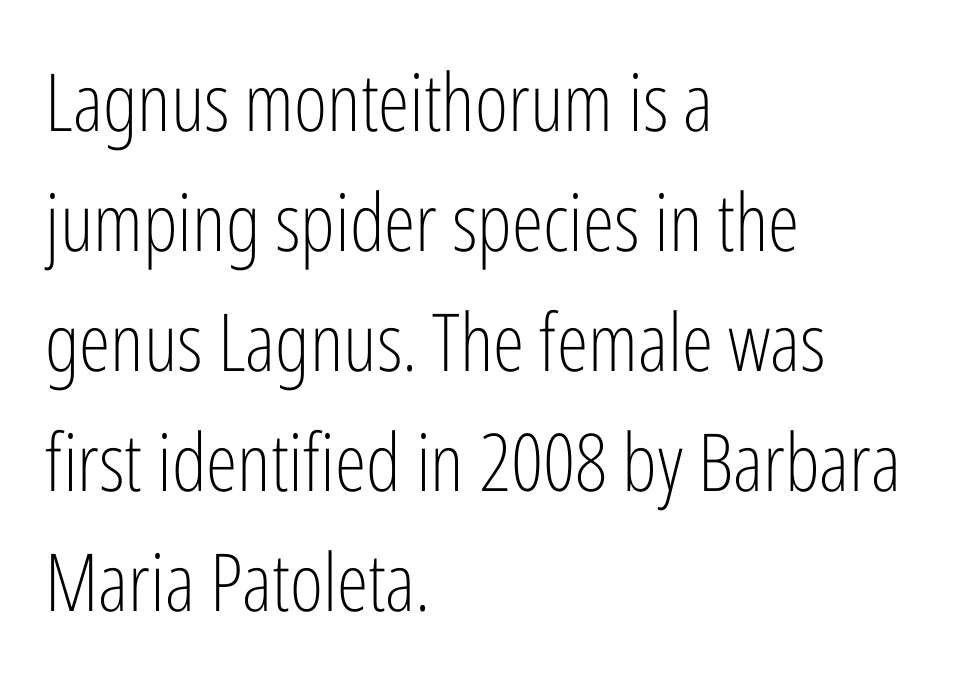
Q: Is the text bold? A: No.
Q: Is the text italic (slanted)? A: No, it is upright.
Q: Is the typeface a serif or a sans-serif typeface? A: Sans-serif.
Q: Is the text underlined? A: No.
Q: How is the paragraph aligned? A: Left-aligned.
Q: Is the spacing between letters normal or unusually wide? A: Normal.
Q: Is the spacing between lines tight, normal or loose? A: Normal.
Q: Width (condensed, normal, or wide)? A: Condensed.
Q: Stroke contrast? A: Low.
Q: x-height? A: Medium.
Q: Monospaced? A: No.
